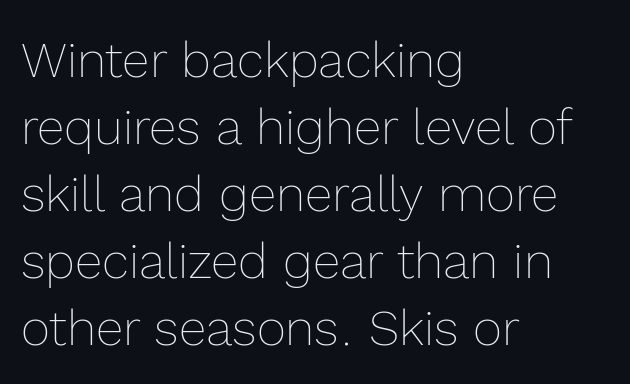
The image shows 50 px thin type, upright; set left-aligned, normal line spacing (1.34x), normal letter spacing, not underlined; a medium x-height.
